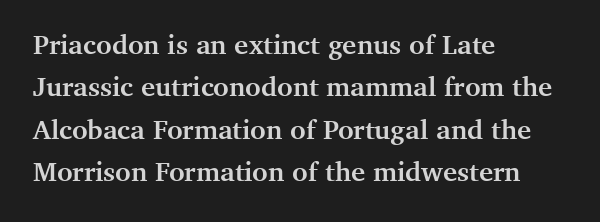
{"italic": "no", "bold": "yes", "underline": "no", "align": "left", "line_spacing": "normal", "line_spacing_ratio": 1.57, "letter_spacing": "normal", "letter_spacing_em": 0.0, "glyph_px": 27}
